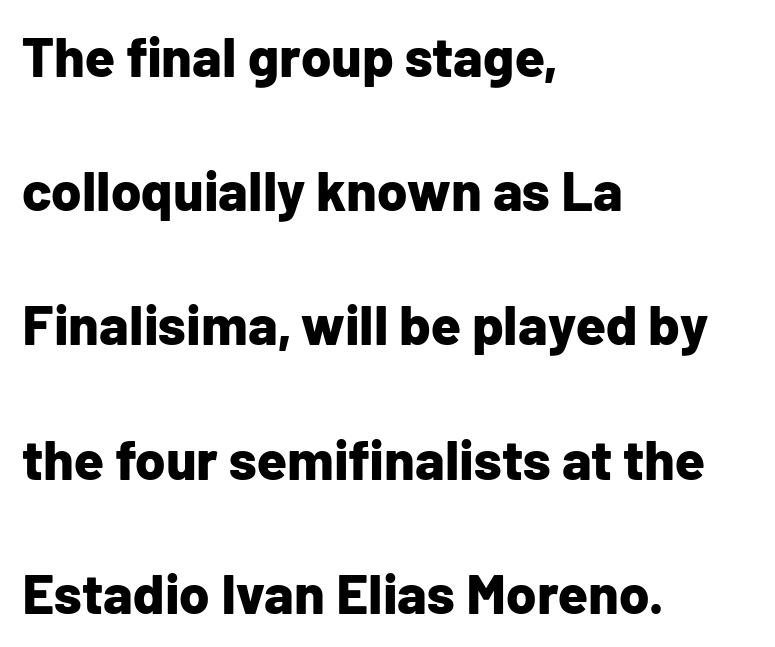
Look at the tracking — it's just the regular setting, nothing added. In terms of leading, this rendering errs on the spacious side. Has an underline been added? It has not. A dark, heavy texture on the line: the type is bold.
